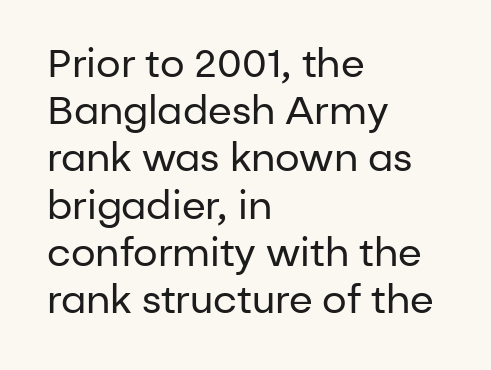
Italic? Not at all — the glyphs are vertical. A sans-serif font was chosen for this passage. Unbolded letterforms with no extra heft. Nobody touched the tracking dial on this one. The rendering uses natural spacing where letterforms have individual widths. Where is the straight margin? On the left.
